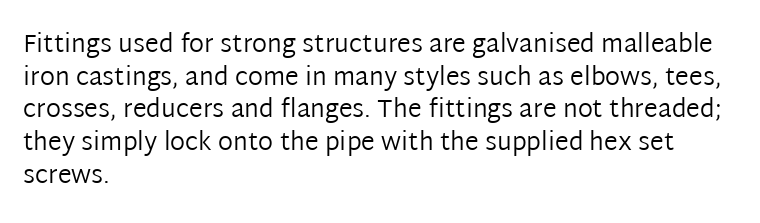
{"italic": "no", "bold": "no", "underline": "no", "align": "left", "line_spacing": "normal", "line_spacing_ratio": 1.31, "letter_spacing": "normal", "letter_spacing_em": 0.0, "glyph_px": 25}
